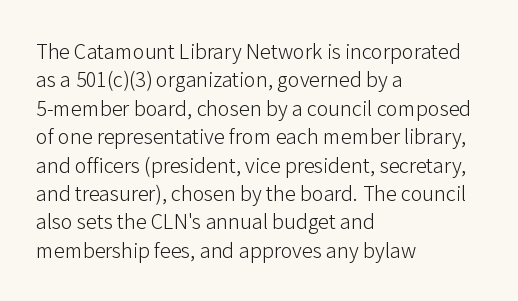
Q: Is the text bold? A: No.
Q: Is the text italic (slanted)? A: No, it is upright.
Q: Is the text underlined? A: No.
Q: How is the paragraph aligned? A: Left-aligned.
Q: Is the spacing between letters normal or unusually wide? A: Normal.
Q: Is the spacing between lines tight, normal or loose? A: Normal.
